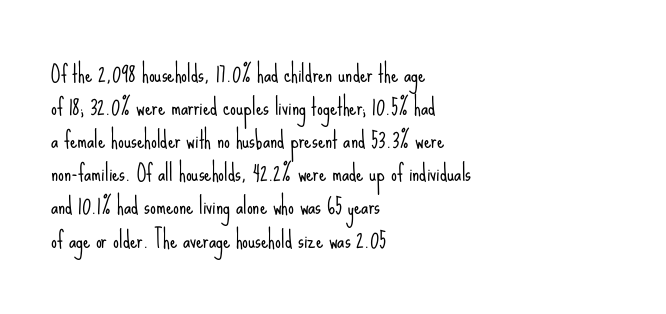
Q: Is the text bold? A: No.
Q: Is the text italic (slanted)? A: No, it is upright.
Q: Is the text underlined? A: No.
Q: How is the paragraph aligned? A: Left-aligned.
Q: Is the spacing between letters normal or unusually wide? A: Normal.
Q: Is the spacing between lines tight, normal or loose? A: Normal.
